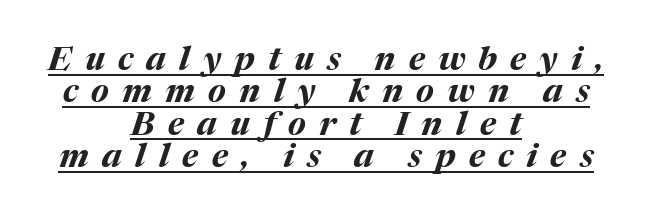
Q: Is the text bold? A: Yes.
Q: Is the text italic (slanted)? A: Yes, it leans right by about 17 degrees.
Q: Is the text underlined? A: Yes.
Q: How is the paragraph aligned? A: Centered.
Q: Is the spacing between letters normal or unusually wide? A: Unusually wide.
Q: Is the spacing between lines tight, normal or loose? A: Tight.
Q: Width (condensed, normal, or wide)? A: Normal.
Q: Stroke contrast? A: Medium.
Q: x-height? A: Medium.
Q: Monospaced? A: No.
